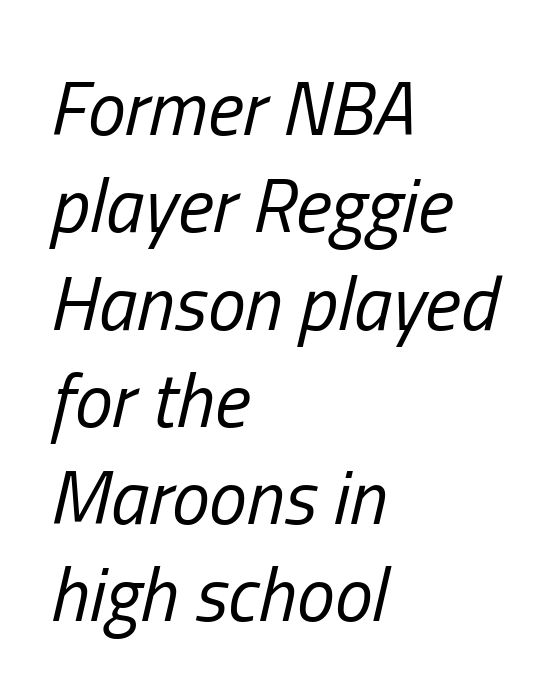
Q: Is the text bold? A: No.
Q: Is the text italic (slanted)? A: Yes, it leans right by about 13 degrees.
Q: Is the text underlined? A: No.
Q: How is the paragraph aligned? A: Left-aligned.
Q: Is the spacing between letters normal or unusually wide? A: Normal.
Q: Is the spacing between lines tight, normal or loose? A: Normal.
Q: Width (condensed, normal, or wide)? A: Condensed.
Q: Stroke contrast? A: Low.
Q: x-height? A: Medium.
Q: Monospaced? A: No.
